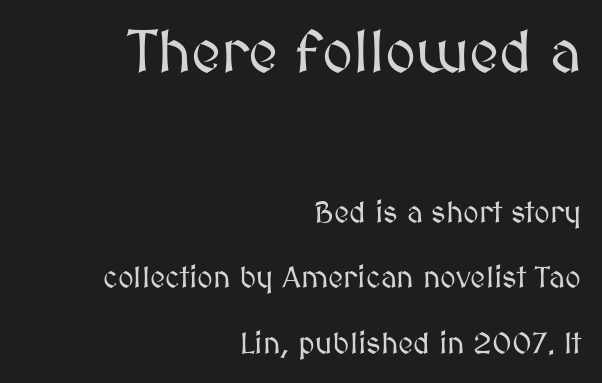
Glyph-to-glyph distance matches everyday printed text. The paragraph has a hard right edge and a soft left edge. When letters stand straight like this, we call the style roman or upright. The letters advance in unequal steps, a hallmark of proportional type.
